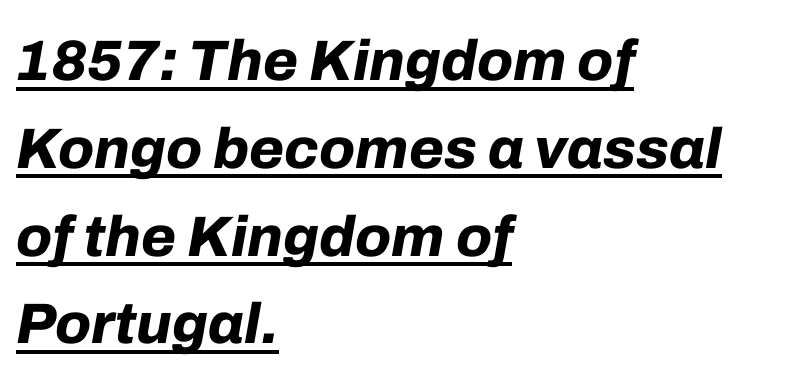
Posture: slanted. The rendering uses natural spacing where letterforms have individual widths. Chunky letters — that's bold for sure. The typesetter chose a ragged-right arrangement here. The line texture is even and compact thanks to regular tracking.
